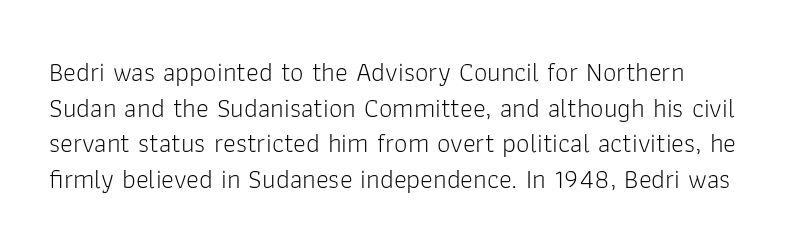
The image shows 27 px text type, upright; set left-aligned, normal line spacing (1.32x), normal letter spacing, not underlined.
